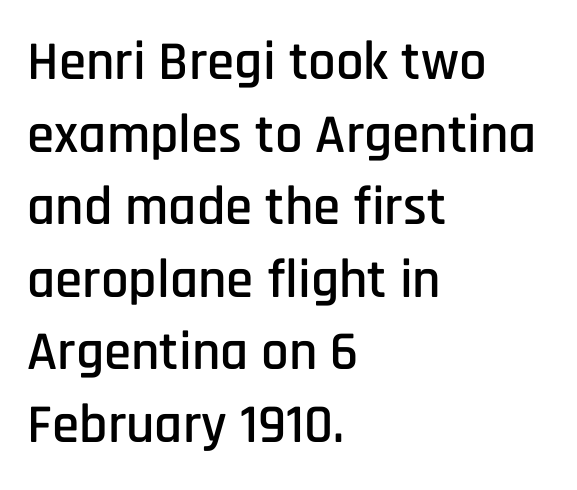
Q: Is the text italic (slanted)? A: No, it is upright.
Q: Is the typeface a serif or a sans-serif typeface? A: Sans-serif.
Q: Is the text underlined? A: No.
Q: How is the paragraph aligned? A: Left-aligned.
Q: Is the spacing between letters normal or unusually wide? A: Normal.
Q: Is the spacing between lines tight, normal or loose? A: Normal.
Q: Width (condensed, normal, or wide)? A: Condensed.
Q: Stroke contrast? A: Low.
Q: x-height? A: Large.
Q: Monospaced? A: No.
